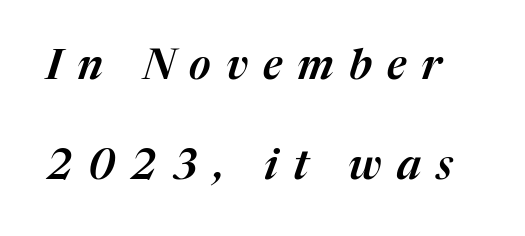
Q: Is the text italic (slanted)? A: Yes, it leans right by about 17 degrees.
Q: Is the text underlined? A: No.
Q: Is the spacing between letters normal or unusually wide? A: Unusually wide.
Q: Is the spacing between lines tight, normal or loose? A: Loose.
Q: Width (condensed, normal, or wide)? A: Normal.
Q: Stroke contrast? A: Medium.
Q: x-height? A: Medium.
Q: Monospaced? A: No.
